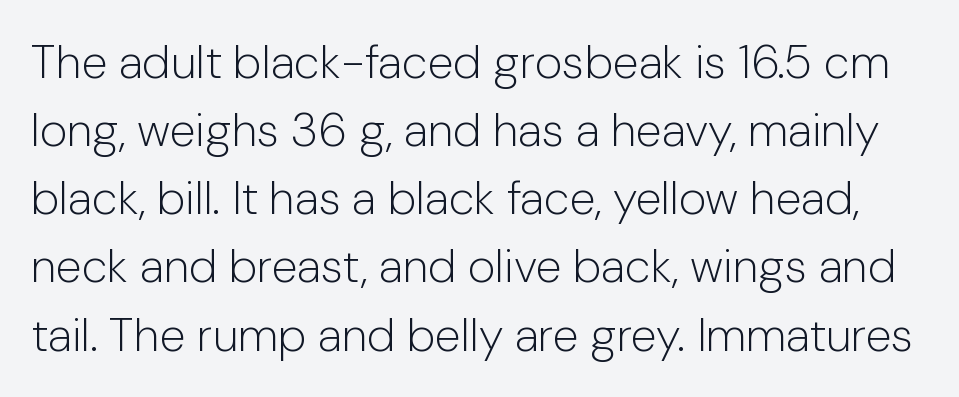
Q: Is the text bold? A: No.
Q: Is the text italic (slanted)? A: No, it is upright.
Q: Is the typeface a serif or a sans-serif typeface? A: Sans-serif.
Q: Is the text underlined? A: No.
Q: Is the spacing between letters normal or unusually wide? A: Normal.
Q: Is the spacing between lines tight, normal or loose? A: Normal.
Q: Width (condensed, normal, or wide)? A: Normal.
Q: Stroke contrast? A: Low.
Q: x-height? A: Medium.
Q: Monospaced? A: No.
